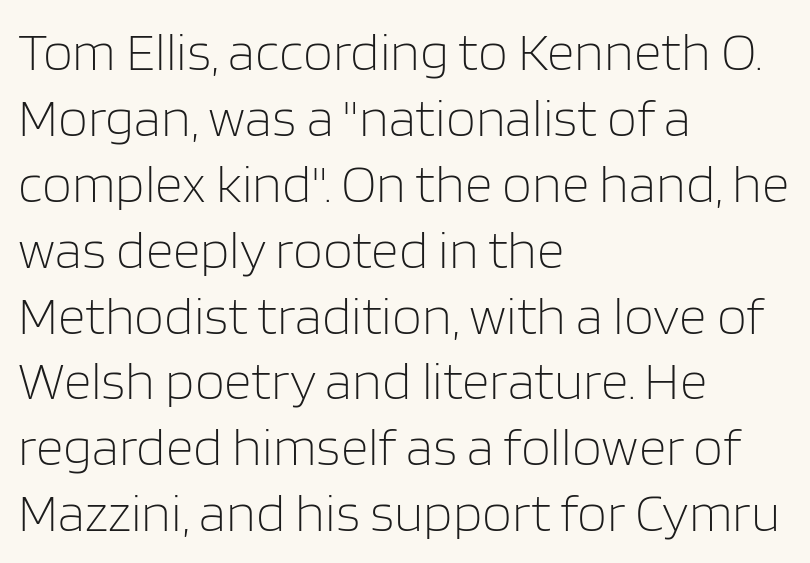
The designer went with a sans here, leaving each stem footless. Designer's note — italics off, roman on. The ragged edge is on the right, which tells us the setting is flush left. Characters follow at the spacing the type designer built in. The passage shown is not underscored anywhere. The rendering uses natural spacing where letterforms have individual widths.
